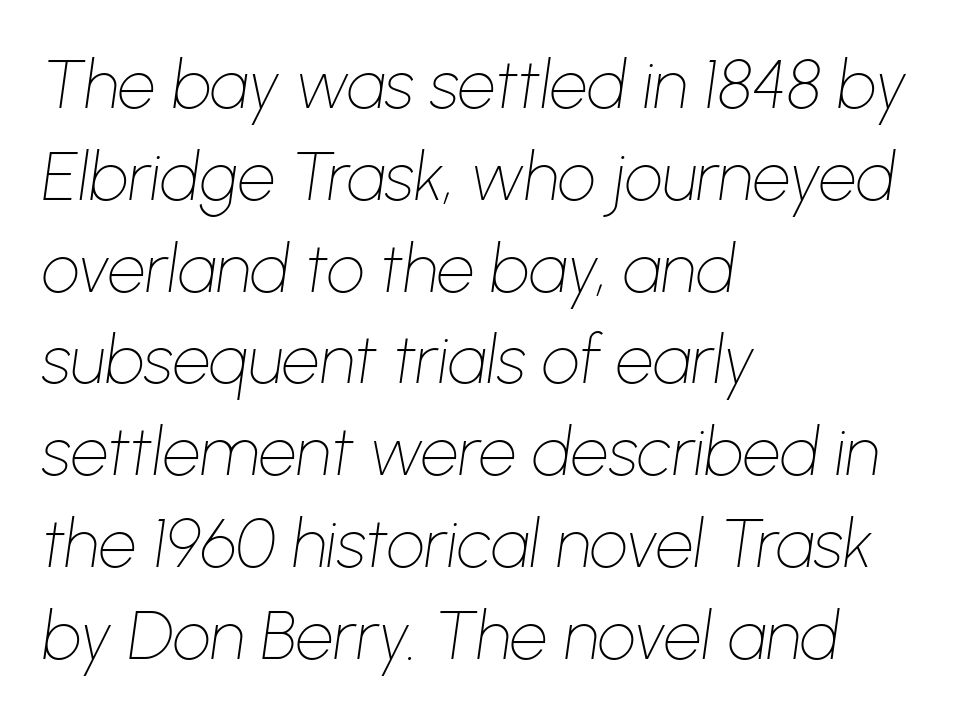
Q: Is the text bold? A: No.
Q: Is the text italic (slanted)? A: Yes, it leans right by about 8 degrees.
Q: Is the text underlined? A: No.
Q: How is the paragraph aligned? A: Left-aligned.
Q: Is the spacing between letters normal or unusually wide? A: Normal.
Q: Is the spacing between lines tight, normal or loose? A: Normal.
Q: Width (condensed, normal, or wide)? A: Normal.
Q: Stroke contrast? A: Low.
Q: x-height? A: Medium.
Q: Monospaced? A: No.
